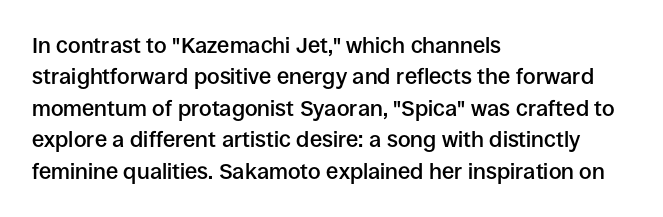
The image shows 22 px text type, upright; set left-aligned, normal line spacing (1.43x), normal letter spacing, not underlined.
